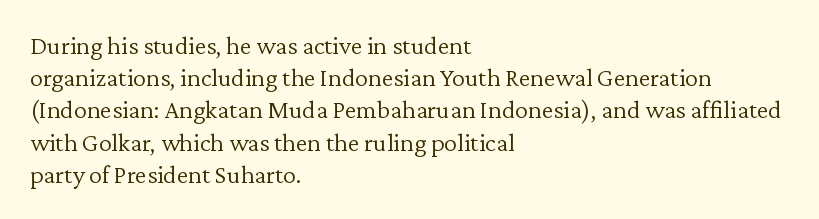
Q: Is the text bold? A: No.
Q: Is the text italic (slanted)? A: No, it is upright.
Q: Is the text underlined? A: No.
Q: How is the paragraph aligned? A: Left-aligned.
Q: Is the spacing between letters normal or unusually wide? A: Normal.
